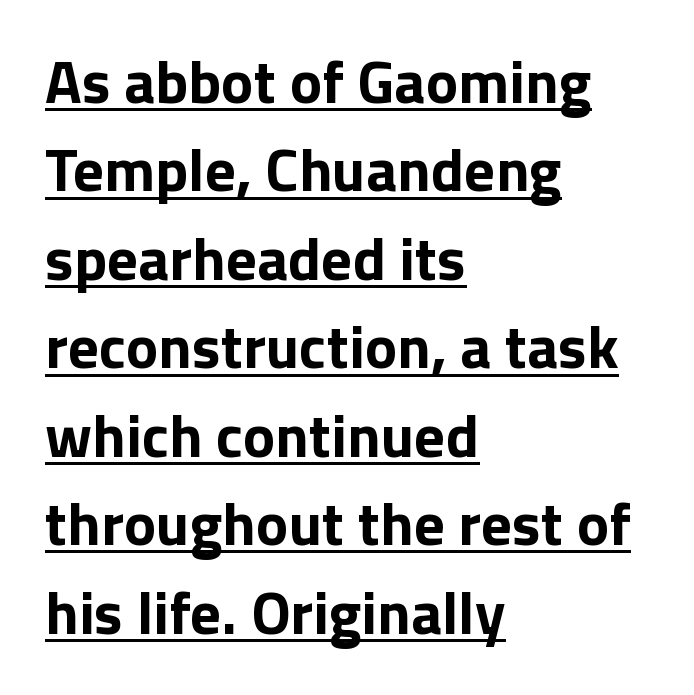
{"serif": "no", "italic": "no", "bold": "yes", "weight": "bold", "width": "normal", "stroke_contrast": "low", "x_height": "medium", "monospaced": "no", "underline": "yes", "align": "left", "line_spacing": "normal", "line_spacing_ratio": 1.45, "letter_spacing": "normal", "letter_spacing_em": 0.0, "glyph_px": 61}
